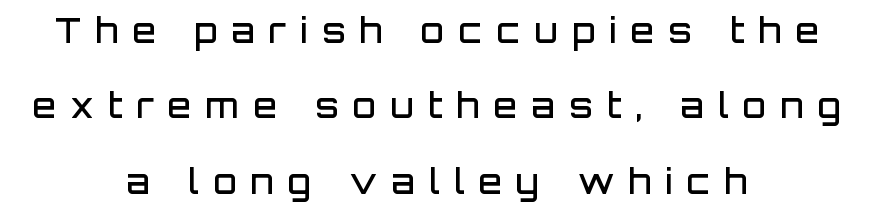
Q: Is the text bold? A: Semi-bold.
Q: Is the text italic (slanted)? A: No, it is upright.
Q: Is the typeface a serif or a sans-serif typeface? A: Sans-serif.
Q: Is the text underlined? A: No.
Q: How is the paragraph aligned? A: Centered.
Q: Is the spacing between letters normal or unusually wide? A: Unusually wide.
Q: Is the spacing between lines tight, normal or loose? A: Loose.
Q: Width (condensed, normal, or wide)? A: Normal.
Q: Stroke contrast? A: Low.
Q: x-height? A: Large.
Q: Monospaced? A: No.
